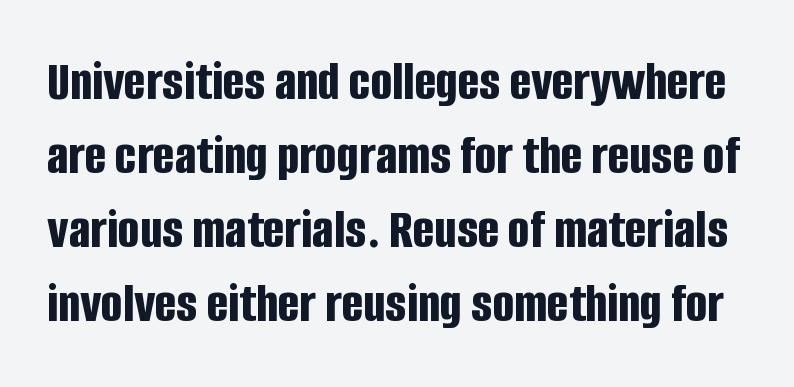
No word sits above an underline. Students, observe: this is what conventionally led text looks like. When letters stand straight like this, we call the style roman or upright. These words are printed bold, with thick strokes throughout. The rendering shows plain stroke endings on the letterforms — a sans-serif design.
